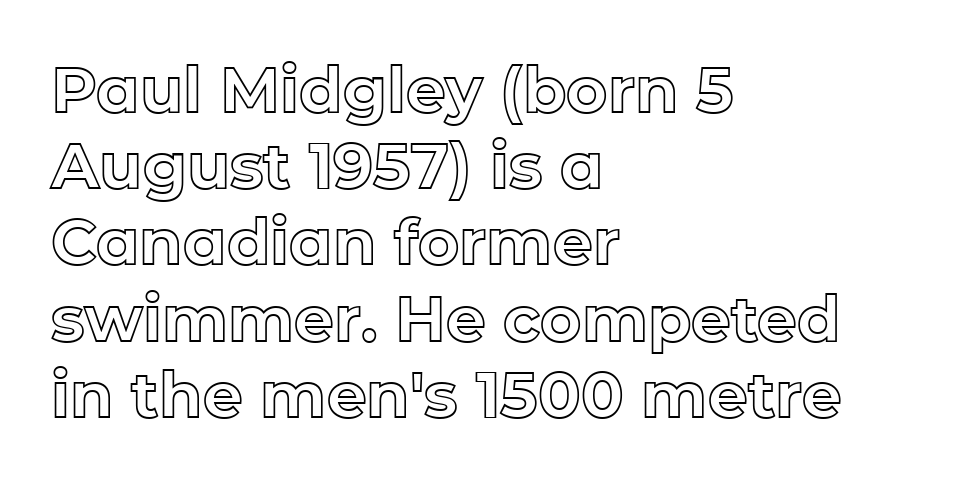
The image shows 63 px text type, upright; set left-aligned, line spacing 1.21x, normal letter spacing, not underlined; a medium x-height.
